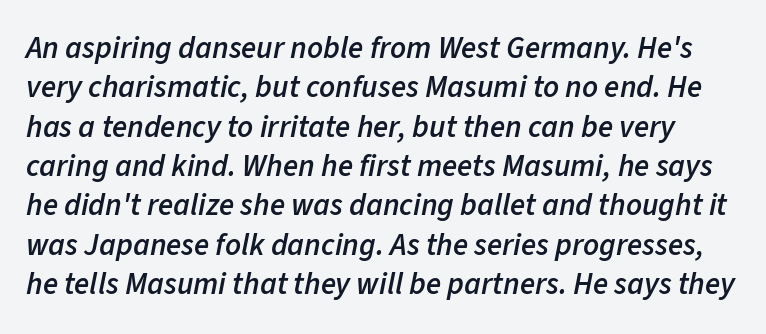
The passage shown is not underscored anywhere. Glyph-to-glyph distance matches everyday printed text. Vertical spacing — default. Compared with ordinary roman type, these characters are visibly tilted. This sample has the flowing, uneven cadence of proportional lettering. Moderately thickened strokes mark this as semibold type.
